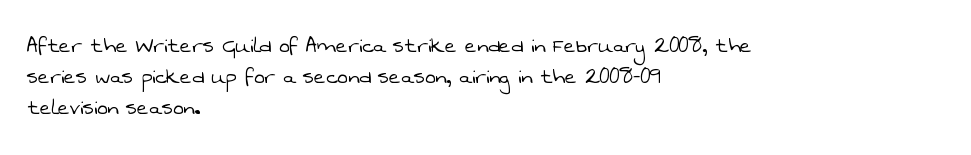
The passage shown is not bold in any degree. Rule under the text: the space is simply empty. Rows of type keep a routine distance in the vertical direction. Short note: letters normally spaced. The lines are quadded left.
